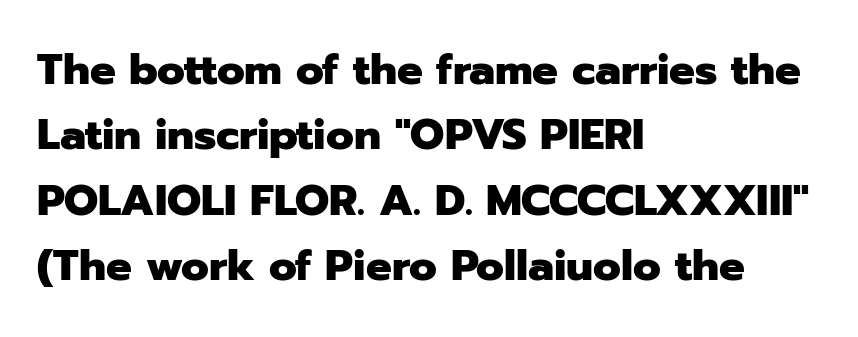
Q: Is the text bold? A: Yes.
Q: Is the text italic (slanted)? A: No, it is upright.
Q: Is the typeface a serif or a sans-serif typeface? A: Sans-serif.
Q: Is the text underlined? A: No.
Q: How is the paragraph aligned? A: Left-aligned.
Q: Is the spacing between letters normal or unusually wide? A: Normal.
Q: Is the spacing between lines tight, normal or loose? A: Normal.
Q: Width (condensed, normal, or wide)? A: Normal.
Q: Stroke contrast? A: Low.
Q: x-height? A: Medium.
Q: Monospaced? A: No.
